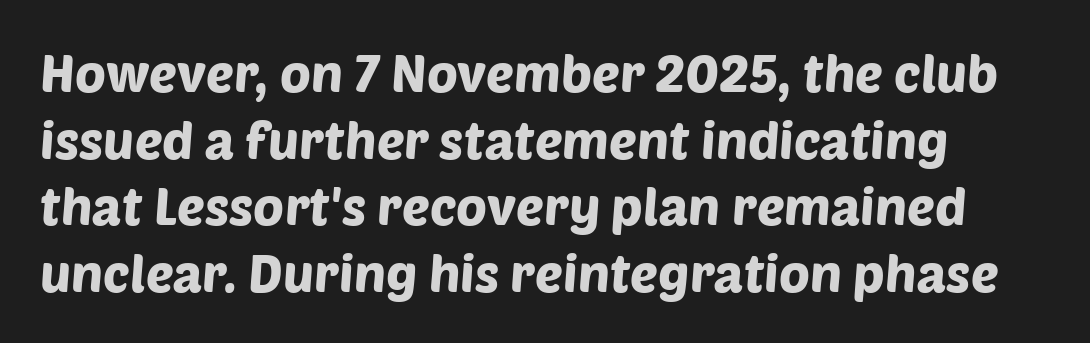
Clear beneath every line of the passage. In CSS terms this would be text-align: left. You could not count columns in this text — the font is proportionally spaced. Nobody touched the tracking dial on this one. A typesetter would label this face a sans. The lines sit at an ordinary, default distance from one another.
